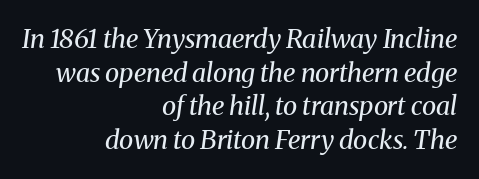
{"italic": "yes", "lean": "right", "slant_degrees": 8, "bold": "no", "underline": "no", "align": "right", "line_spacing": "normal", "line_spacing_ratio": 1.29, "letter_spacing": "normal", "letter_spacing_em": 0.0, "glyph_px": 26}
